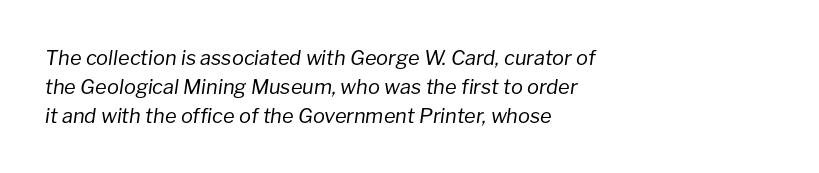
Q: Is the text bold? A: No.
Q: Is the text italic (slanted)? A: Yes, it leans right by about 8 degrees.
Q: Is the text underlined? A: No.
Q: How is the paragraph aligned? A: Left-aligned.
Q: Is the spacing between letters normal or unusually wide? A: Normal.
Q: Is the spacing between lines tight, normal or loose? A: Normal.
